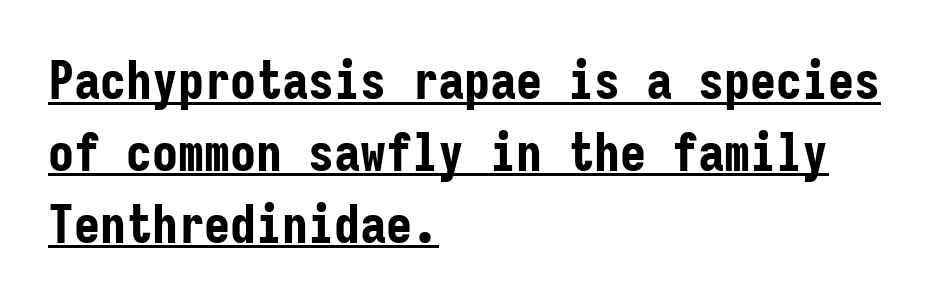
The rendering uses the underline text-decoration. Leading: standard. The font is running at its bold setting. Is the letter spacing exaggerated? No — it looks like the ordinary default. The letters stand straight up with perfectly vertical stems.
